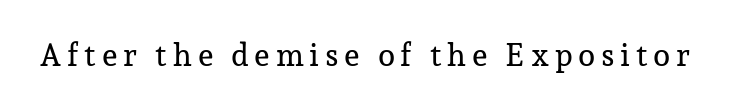
Q: Is the text italic (slanted)? A: No, it is upright.
Q: Is the typeface a serif or a sans-serif typeface? A: Serif.
Q: Is the text underlined? A: No.
Q: Width (condensed, normal, or wide)? A: Normal.
Q: Stroke contrast? A: Low.
Q: x-height? A: Medium.
Q: Monospaced? A: No.
